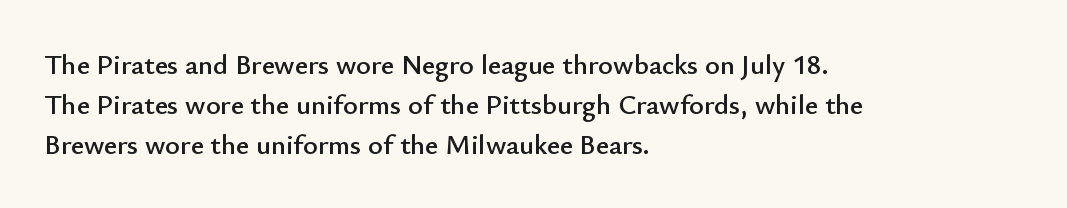
The image shows 28 px sans-serif type, upright; set left-aligned, normal line spacing (1.43x), normal letter spacing, not underlined; low stroke contrast and a small x-height.
